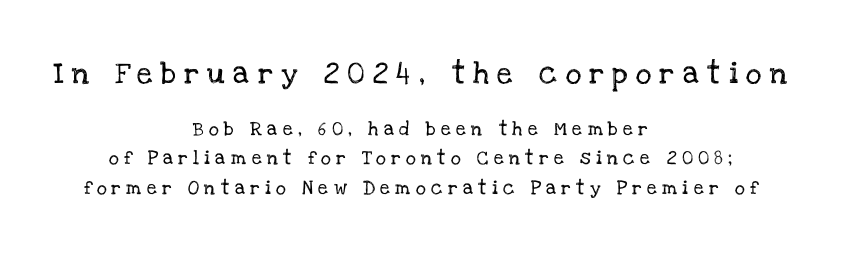
{"italic": "no", "underline": "no", "align": "center", "line_spacing": "loose", "line_spacing_ratio": 2.08, "letter_spacing": "wide", "letter_spacing_em": 0.38, "larger_block": "first", "size_ratio": 1.57, "glyph_px": 22}
